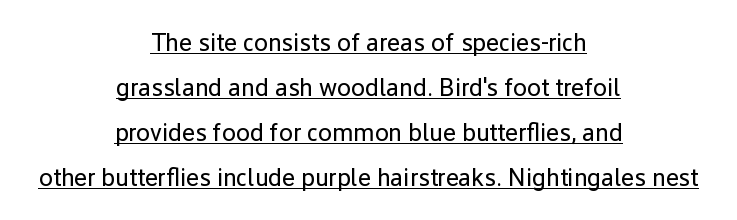
The image shows 25 px text type, upright; set centered, line spacing 1.8x, normal letter spacing, underlined.
